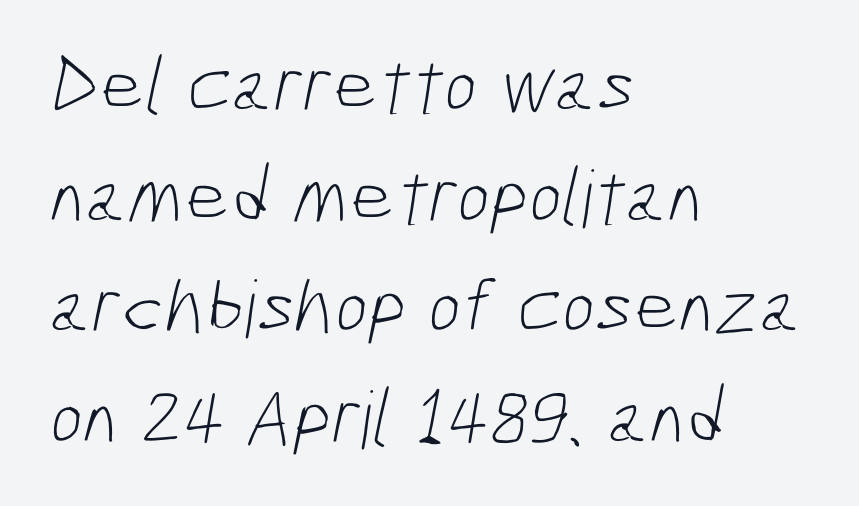
How are the letters spaced? Ordinarily, with no added tracking. The lines sit at an ordinary, default distance from one another. Think of a printed novel: that variable character pitch is what you see here. Type style note: lacks serifs. Does the copy run flush right? No — it runs flush left. Compared with a typical body face, this is equally light or lighter still.
